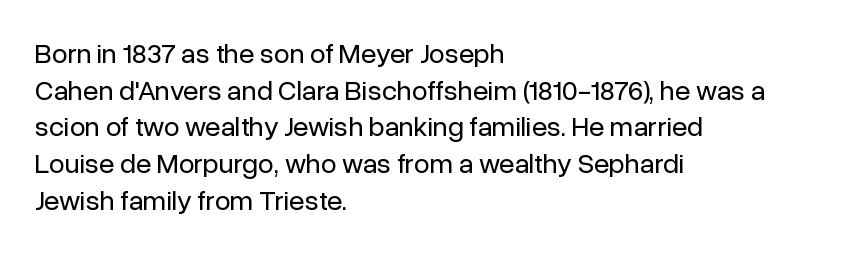
Q: Is the text bold? A: No.
Q: Is the text italic (slanted)? A: No, it is upright.
Q: Is the typeface a serif or a sans-serif typeface? A: Sans-serif.
Q: Is the text underlined? A: No.
Q: How is the paragraph aligned? A: Left-aligned.
Q: Is the spacing between letters normal or unusually wide? A: Normal.
Q: Is the spacing between lines tight, normal or loose? A: Normal.
Q: Width (condensed, normal, or wide)? A: Normal.
Q: Stroke contrast? A: Low.
Q: x-height? A: Medium.
Q: Monospaced? A: No.
